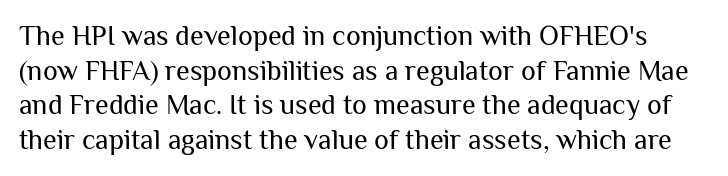
Q: Is the text bold? A: No.
Q: Is the text italic (slanted)? A: No, it is upright.
Q: Is the typeface a serif or a sans-serif typeface? A: Sans-serif.
Q: Is the text underlined? A: No.
Q: Is the spacing between letters normal or unusually wide? A: Normal.
Q: Width (condensed, normal, or wide)? A: Normal.
Q: Stroke contrast? A: Medium.
Q: x-height? A: Medium.
Q: Monospaced? A: No.
